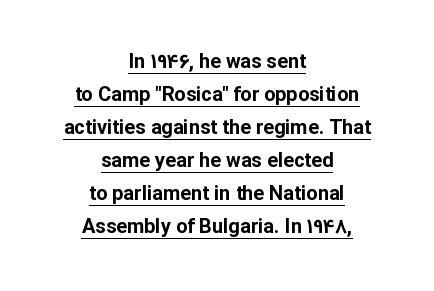
The image shows 20 px bold type, upright; set centered, normal line spacing (1.65x), normal letter spacing, underlined.
